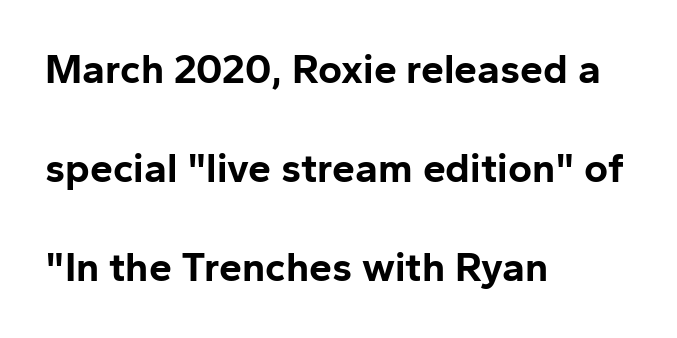
Q: Is the text bold? A: Yes.
Q: Is the text italic (slanted)? A: No, it is upright.
Q: Is the typeface a serif or a sans-serif typeface? A: Sans-serif.
Q: Is the text underlined? A: No.
Q: How is the paragraph aligned? A: Left-aligned.
Q: Is the spacing between letters normal or unusually wide? A: Normal.
Q: Is the spacing between lines tight, normal or loose? A: Loose.
Q: Width (condensed, normal, or wide)? A: Normal.
Q: Stroke contrast? A: Low.
Q: x-height? A: Medium.
Q: Monospaced? A: No.
